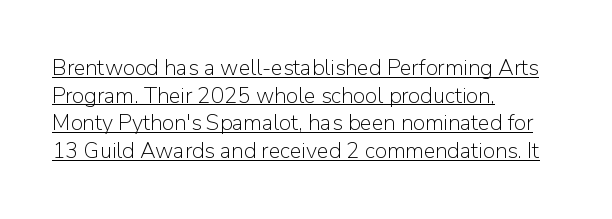
Notice how the passage keeps a crisp vertical edge on the left only. Rendered with straight, roman letterforms. Students, observe the line beneath the letters — that is underlining. In terms of leading, this rendering sits right in the middle. Stroke mass is kept to a normal reading level or below.
